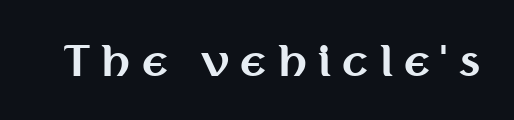
Rendered with straight, roman letterforms. This sample has the flowing, uneven cadence of proportional lettering. Spacing between characters has been opened up far beyond the box default. Strong, thick strokes mark this as bold type. The characters display no serif detailing; their extremities are plain.
